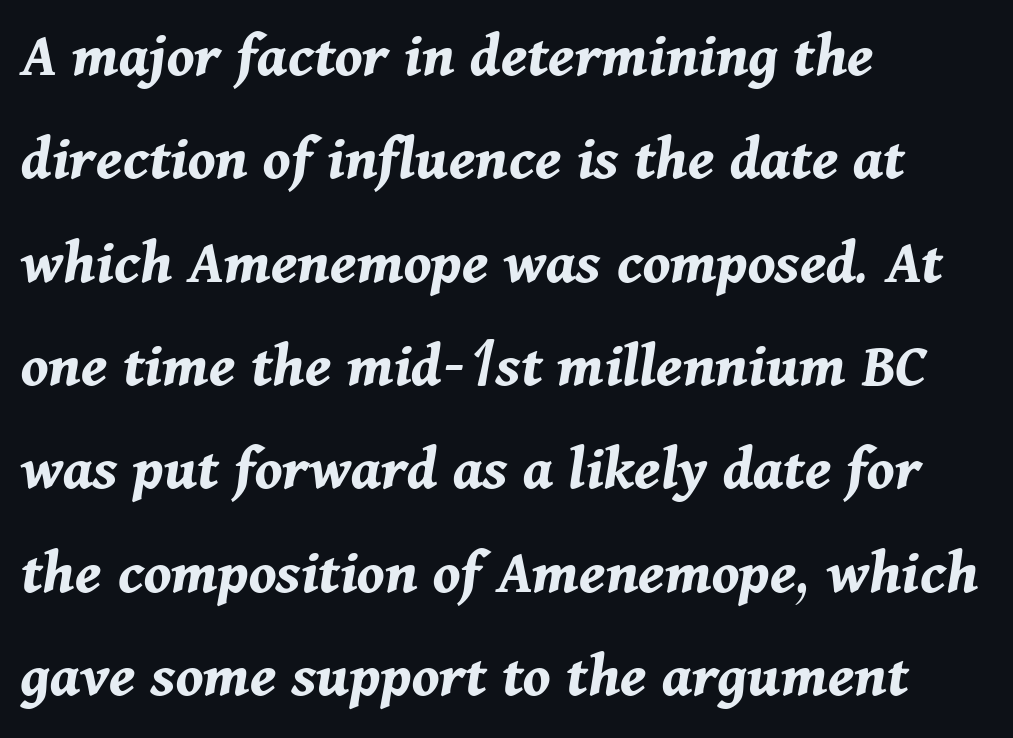
{"italic": "yes", "lean": "right", "slant_degrees": 11, "bold": "yes", "weight": "bold", "width": "normal", "stroke_contrast": "medium", "x_height": "medium", "monospaced": "no", "underline": "no", "align": "left", "line_spacing": "normal", "line_spacing_ratio": 1.59, "letter_spacing": "normal", "letter_spacing_em": 0.0, "glyph_px": 65}
